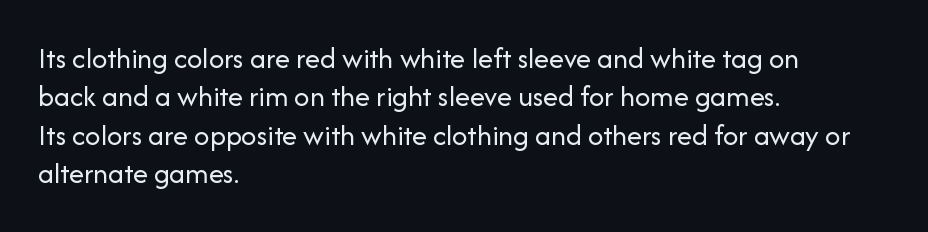
Q: Is the text bold? A: No.
Q: Is the text italic (slanted)? A: No, it is upright.
Q: Is the typeface a serif or a sans-serif typeface? A: Sans-serif.
Q: Is the text underlined? A: No.
Q: How is the paragraph aligned? A: Left-aligned.
Q: Is the spacing between letters normal or unusually wide? A: Normal.
Q: Is the spacing between lines tight, normal or loose? A: Normal.
Q: Width (condensed, normal, or wide)? A: Normal.
Q: Stroke contrast? A: Low.
Q: x-height? A: Medium.
Q: Monospaced? A: No.
